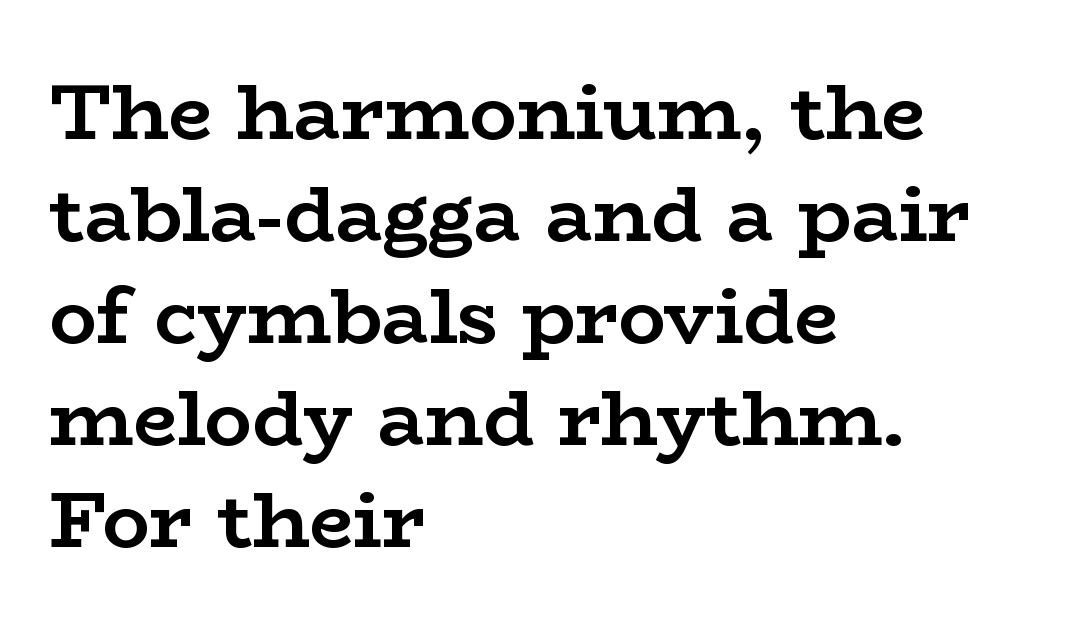
{"serif": "yes", "italic": "no", "bold": "yes", "weight": "semibold", "width": "wide", "stroke_contrast": "low", "x_height": "medium", "monospaced": "no", "underline": "no", "align": "left", "line_spacing": "normal", "line_spacing_ratio": 1.29, "letter_spacing": "normal", "letter_spacing_em": 0.0, "glyph_px": 79}
